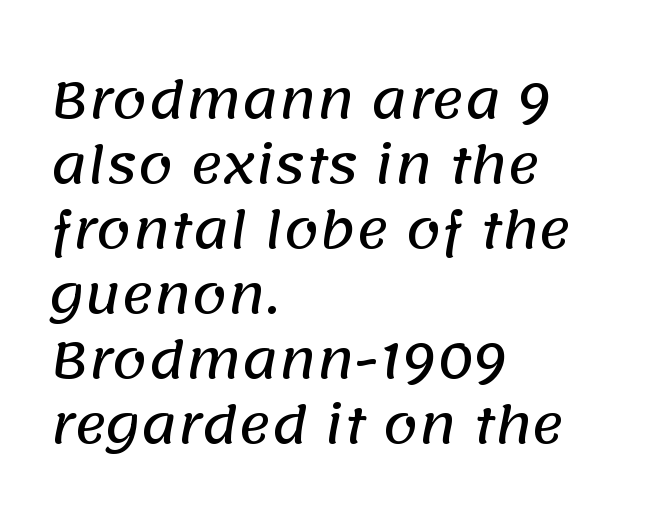
Q: Is the typeface a serif or a sans-serif typeface? A: Sans-serif.
Q: Is the text underlined? A: No.
Q: How is the paragraph aligned? A: Left-aligned.
Q: Is the spacing between letters normal or unusually wide? A: Normal.
Q: Is the spacing between lines tight, normal or loose? A: Normal.
Q: Width (condensed, normal, or wide)? A: Normal.
Q: Stroke contrast? A: Low.
Q: x-height? A: Large.
Q: Monospaced? A: No.
